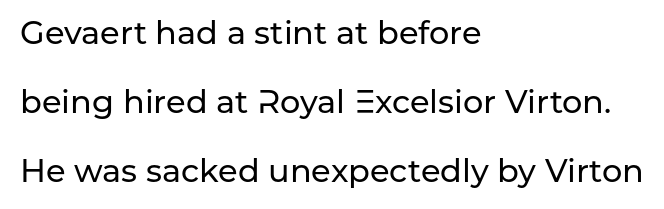
Students, observe: this is what heavily led, spacious text looks like. In CSS terms this would be text-align: left. A roman cut, with each character standing at attention. Unmarked baselines from the first word to the last. The letters sit at their default tracking, neither squeezed nor spread.
